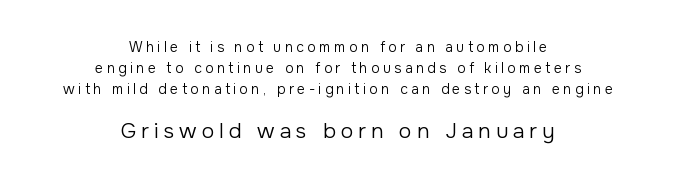
Is the block centered? Yes — each line is placed symmetrically about the middle. How would I describe the line gaps? Plain and ordinary. The tracking jumps out immediately: characters are airy and widely separated. The face used here appears at its bigger size in the lower chunk. Each row of text sits above clean, open space.
